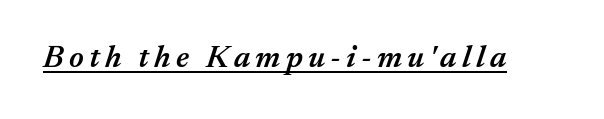
The image shows 32 px semibold type, italic (leaning right); set underlined; medium stroke contrast and a medium x-height.
